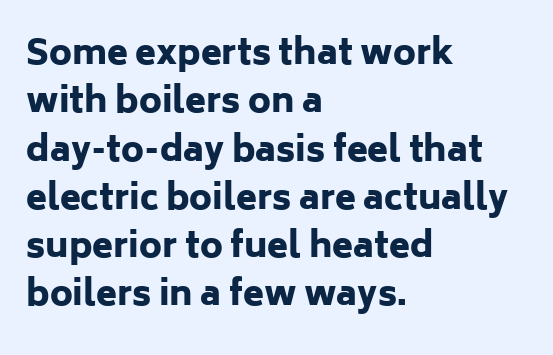
The image shows 34 px heavy sans-serif type, upright; set left-aligned, normal line spacing (1.42x), normal letter spacing, not underlined; low stroke contrast and a medium x-height.
